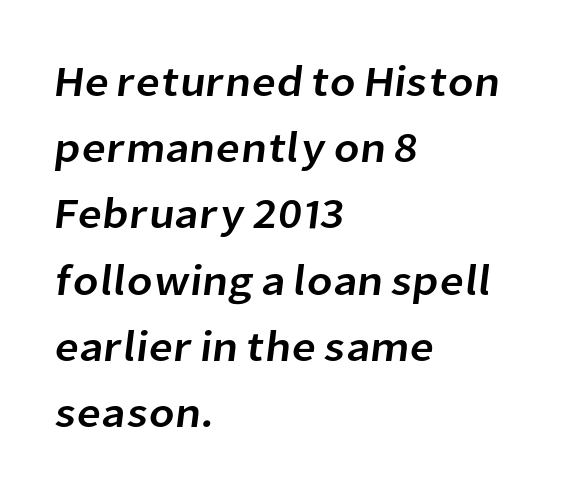
The image shows 43 px sans-serif type; set left-aligned, normal line spacing (1.54x), normal letter spacing, not underlined; low stroke contrast and a medium x-height.
